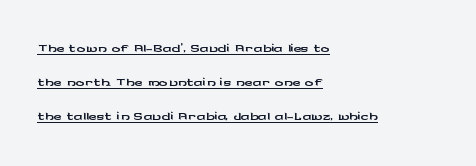
The image shows 22 px text type, upright; set left-aligned, normal line spacing (1.55x), normal letter spacing, underlined.
